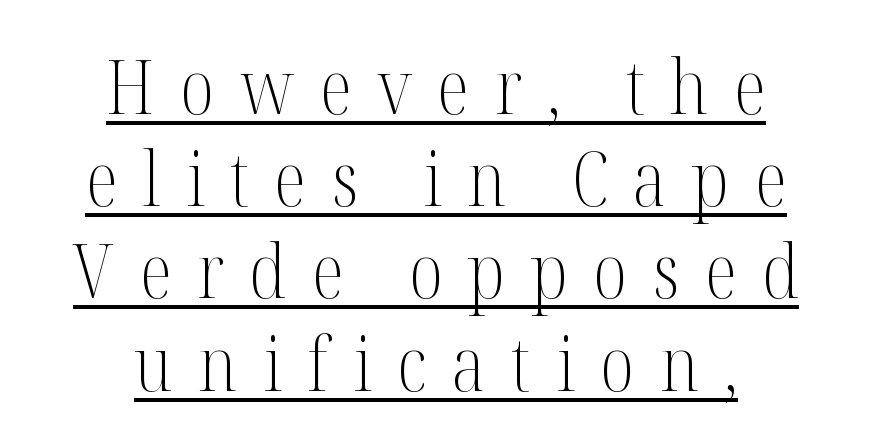
{"serif": "yes", "italic": "no", "bold": "no", "weight": "light", "width": "condensed", "stroke_contrast": "medium", "x_height": "medium", "monospaced": "no", "underline": "yes", "align": "center", "line_spacing_ratio": 1.23, "letter_spacing": "wide", "letter_spacing_em": 0.34, "glyph_px": 75}
